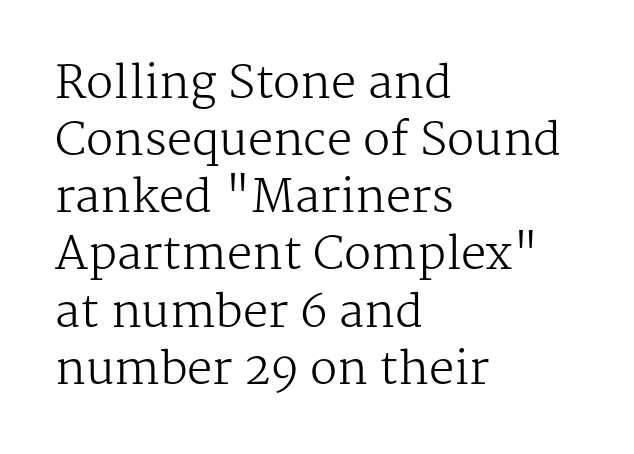
The image shows 45 px regular-weight serif type, upright; set left-aligned, normal line spacing (1.27x), normal letter spacing, not underlined; medium stroke contrast and a medium x-height.
